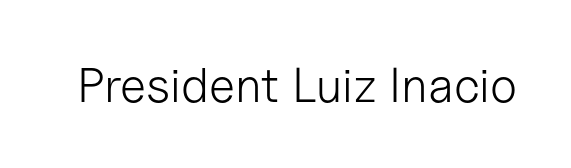
Ink coverage per letter is moderate at most. The glyphs are unaccompanied by any horizontal stroke below them. This is the regular roman posture of the typeface. Letter spacing: default.
